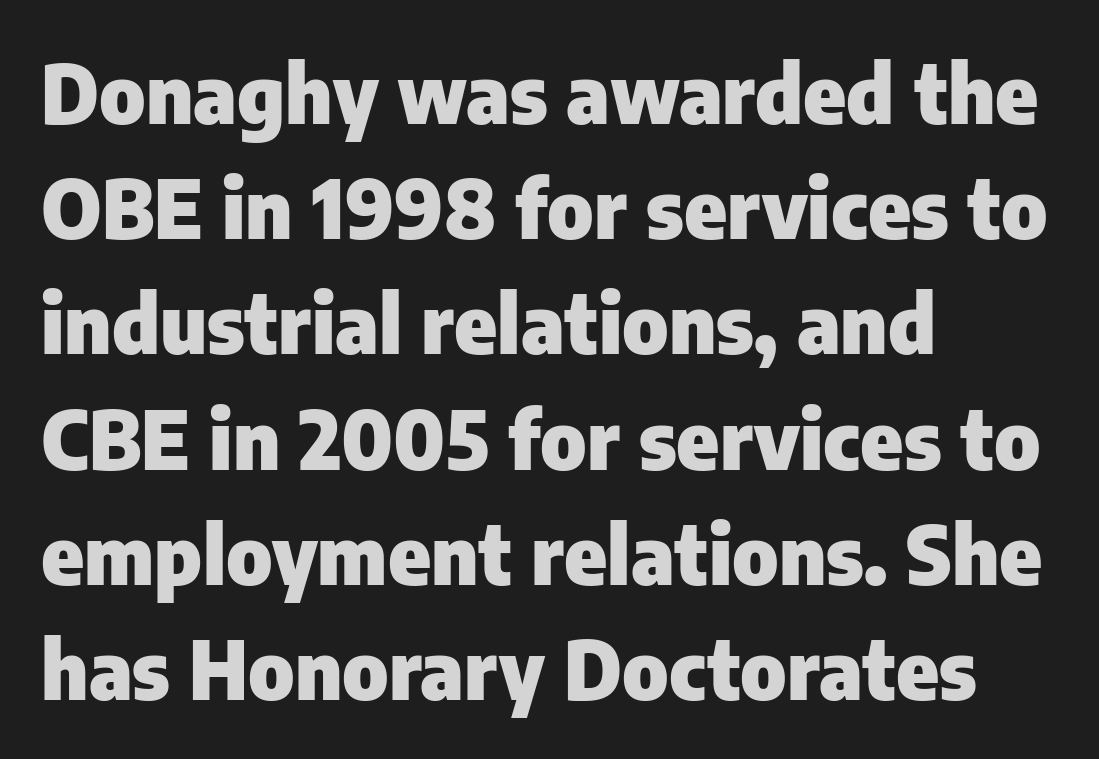
{"serif": "no", "italic": "no", "bold": "yes", "weight": "heavy", "width": "normal", "stroke_contrast": "low", "x_height": "medium", "monospaced": "no", "underline": "no", "align": "left", "line_spacing": "normal", "line_spacing_ratio": 1.44, "letter_spacing": "normal", "letter_spacing_em": 0.0, "glyph_px": 80}
